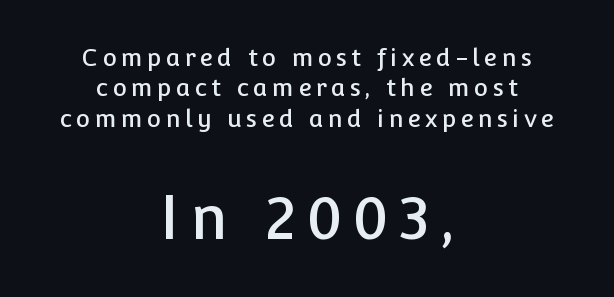
{"serif": "no", "italic": "no", "width": "normal", "stroke_contrast": "low", "x_height": "medium", "monospaced": "no", "underline": "no", "align": "center", "line_spacing": "normal", "line_spacing_ratio": 1.27, "larger_block": "second", "size_ratio": 2.5, "glyph_px": 60}
